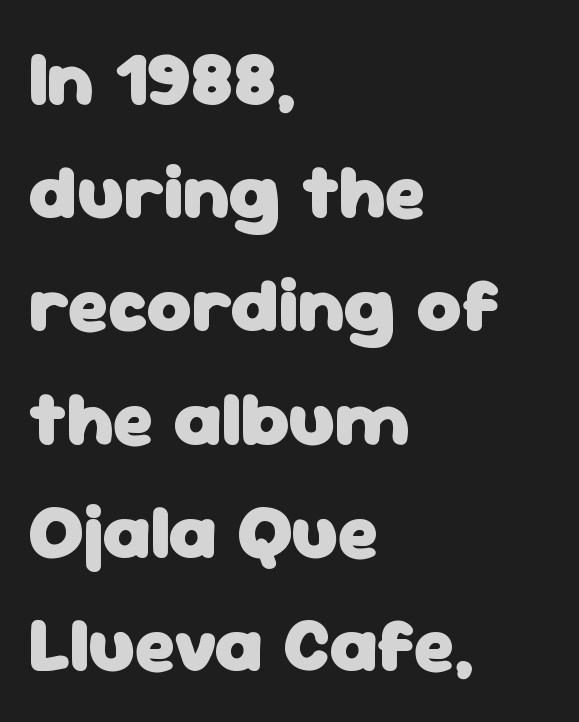
Q: Is the text bold? A: Yes.
Q: Is the text italic (slanted)? A: No, it is upright.
Q: Is the typeface a serif or a sans-serif typeface? A: Sans-serif.
Q: Is the text underlined? A: No.
Q: How is the paragraph aligned? A: Left-aligned.
Q: Is the spacing between letters normal or unusually wide? A: Normal.
Q: Is the spacing between lines tight, normal or loose? A: Normal.
Q: Width (condensed, normal, or wide)? A: Normal.
Q: Stroke contrast? A: Low.
Q: x-height? A: Medium.
Q: Monospaced? A: No.
